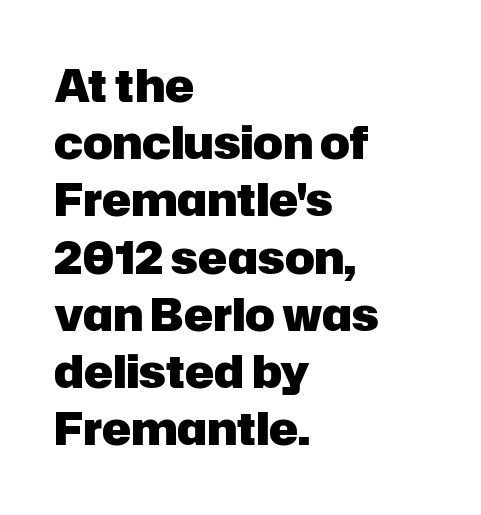
The passage shown is typeset with a sans-serif family. Observe the ordinary spacing: letters are neighbours, not strangers. Tall strokes in this sample are plumb rather than angled. Here the designer chose a conventional face with non-uniform glyph widths. Plenty of ink on the page — the face is bold. Left-aligned paragraph, ragged on the right.
